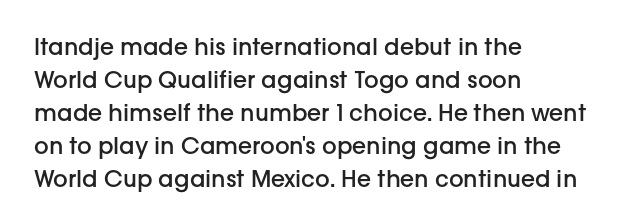
The space beneath each line is pristine and unruled. This rendering leaves character spacing at its baseline value. Designer's note — italics off, roman on. Leftover space on each line is placed entirely after the last word.
